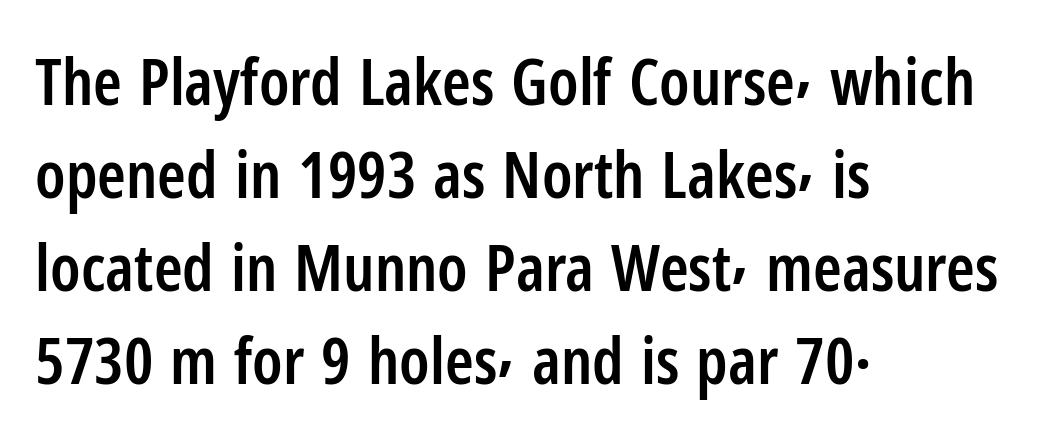
The image shows 65 px semibold, condensed sans-serif type, upright; set left-aligned, normal line spacing (1.43x), normal letter spacing, not underlined; low stroke contrast and a medium x-height.
